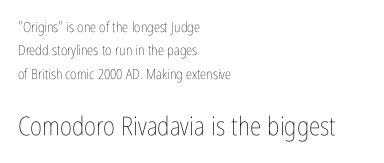
Q: Is the text bold? A: No.
Q: Is the text italic (slanted)? A: No, it is upright.
Q: Is the text underlined? A: No.
Q: How is the paragraph aligned? A: Left-aligned.
Q: Is the spacing between letters normal or unusually wide? A: Normal.
Q: Is the spacing between lines tight, normal or loose? A: Normal.
Q: Which block of text is set in a larger size, the first (top) or the second (bottom)? A: The second (bottom) one.
